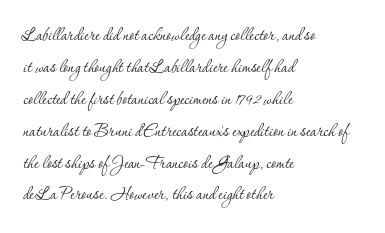
Check the space under the baseline: it is left empty. These lines are set flush left with a ragged right edge. Weight: not bold — regular or lighter.
